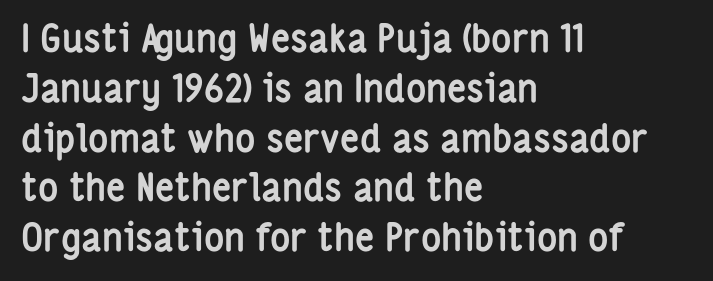
{"serif": "no", "italic": "no", "bold": "yes", "weight": "semibold", "width": "condensed", "stroke_contrast": "low", "x_height": "medium", "monospaced": "no", "underline": "no", "align": "left", "line_spacing": "normal", "line_spacing_ratio": 1.31, "letter_spacing": "normal", "letter_spacing_em": 0.0, "glyph_px": 38}
